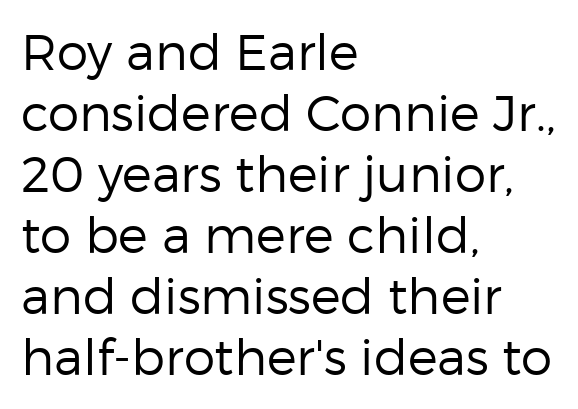
Q: Is the text bold? A: No.
Q: Is the text italic (slanted)? A: No, it is upright.
Q: Is the typeface a serif or a sans-serif typeface? A: Sans-serif.
Q: Is the text underlined? A: No.
Q: How is the paragraph aligned? A: Left-aligned.
Q: Is the spacing between letters normal or unusually wide? A: Normal.
Q: Width (condensed, normal, or wide)? A: Normal.
Q: Stroke contrast? A: Low.
Q: x-height? A: Medium.
Q: Monospaced? A: No.
